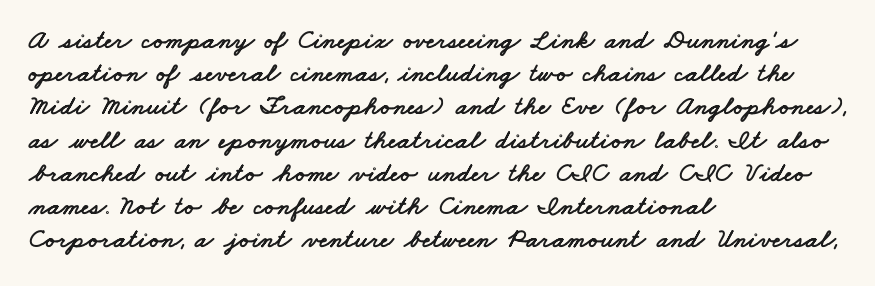
The image shows 27 px text type; set left-aligned, line spacing 1.23x, normal letter spacing, not underlined.
